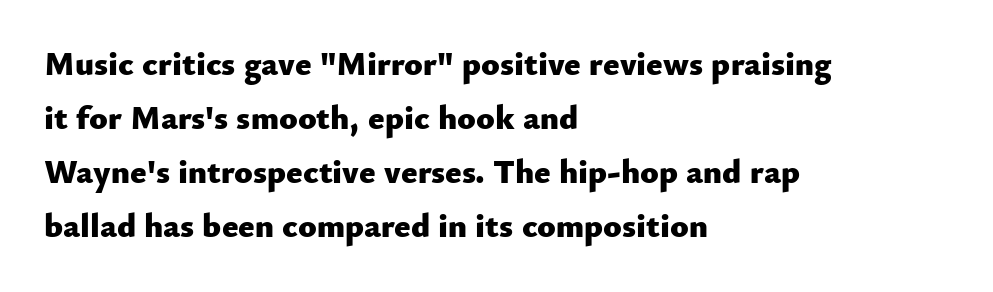
The image shows 34 px heavy sans-serif type, upright; set left-aligned, normal line spacing (1.59x), normal letter spacing, not underlined; low stroke contrast and a small x-height.
